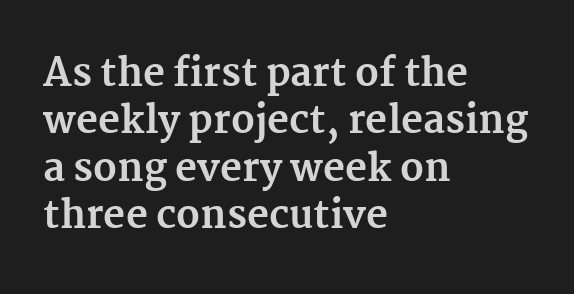
The image shows 38 px bold serif type, upright; set left-aligned, normal line spacing (1.25x), normal letter spacing, not underlined; medium stroke contrast and a medium x-height.
